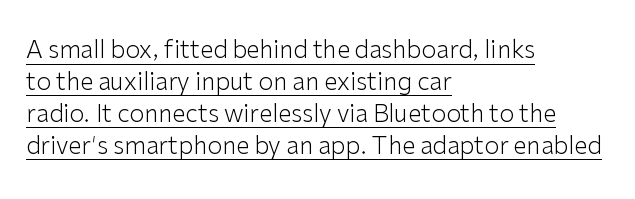
The image shows 24 px text type, upright; set left-aligned, normal line spacing (1.33x), normal letter spacing, underlined.
